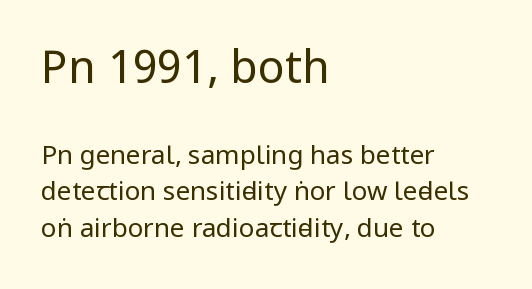
Left-aligned paragraph, ragged on the right. Designer's note — italics off, roman on. A typesetter would call this proportional, since set widths differ per character. A normal amount of white space separates one row of letters from the next. The area under the type is left untouched. You could call the tracking neutral — neither tight nor loose.
